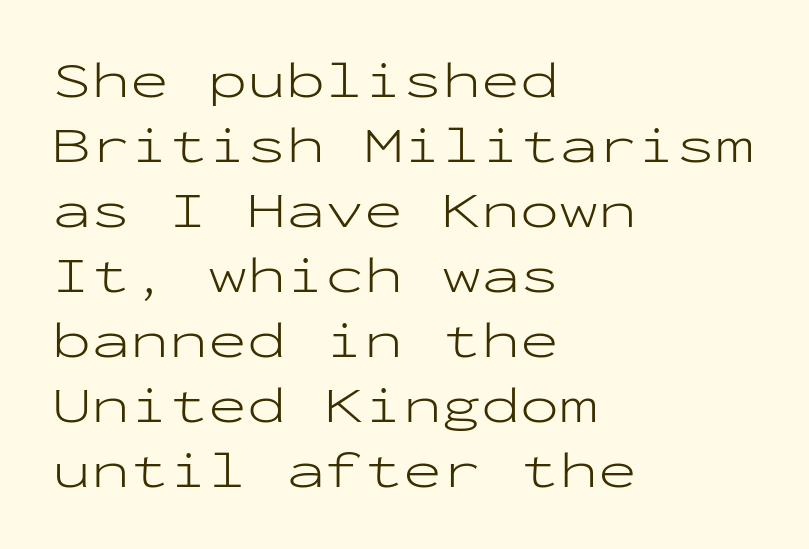
The image shows 52 px light, wide sans-serif type, upright, monospaced; set left-aligned, normal line spacing (1.25x), normal letter spacing, not underlined; low stroke contrast and a medium x-height.
